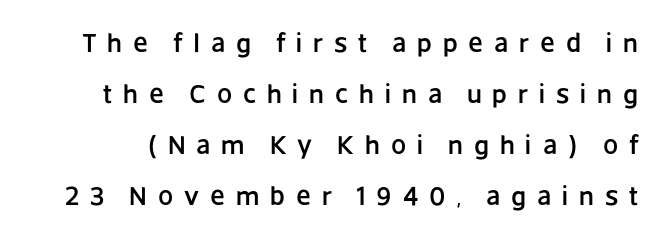
These lines were composed using upright roman letters. Decoration check: the copy has no underline. A typesetter would call this heavily tracked-out type.
